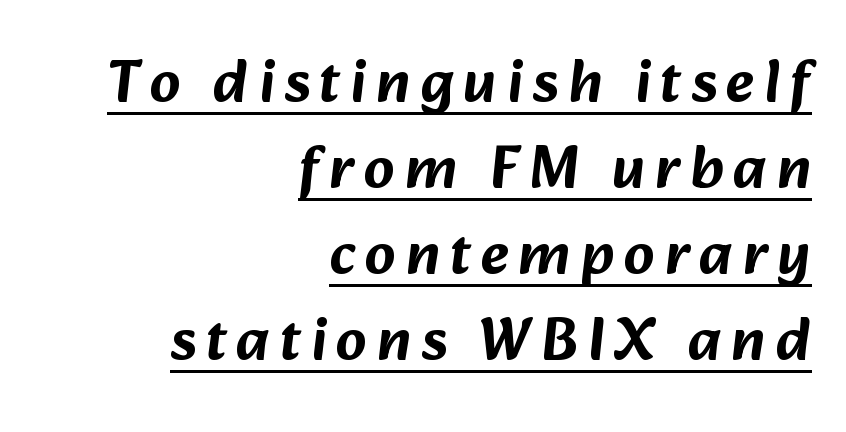
{"serif": "no", "width": "normal", "stroke_contrast": "low", "x_height": "medium", "monospaced": "no", "underline": "yes", "align": "right", "line_spacing": "normal", "line_spacing_ratio": 1.41, "glyph_px": 61}
